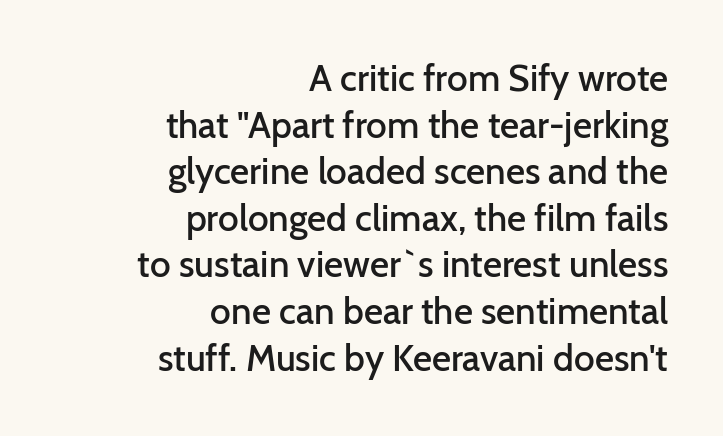
{"serif": "no", "italic": "no", "bold": "semi", "weight": "semibold", "width": "normal", "stroke_contrast": "low", "x_height": "medium", "monospaced": "no", "underline": "no", "align": "right", "line_spacing": "normal", "line_spacing_ratio": 1.26, "letter_spacing": "normal", "letter_spacing_em": 0.0, "glyph_px": 37}
